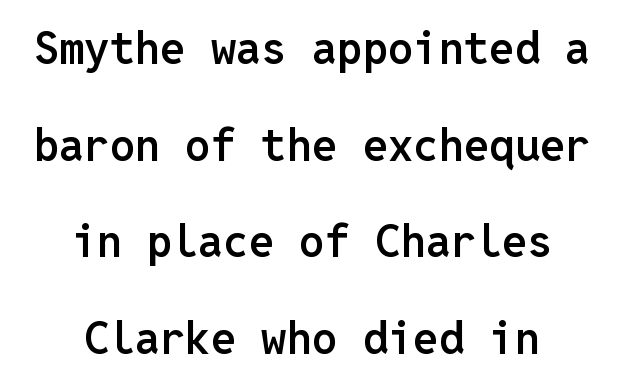
{"serif": "no", "italic": "no", "bold": "semi", "weight": "semibold", "width": "normal", "stroke_contrast": "low", "x_height": "medium", "monospaced": "yes", "underline": "no", "align": "center", "line_spacing": "loose", "line_spacing_ratio": 2.15, "letter_spacing": "normal", "letter_spacing_em": 0.0, "glyph_px": 45}
